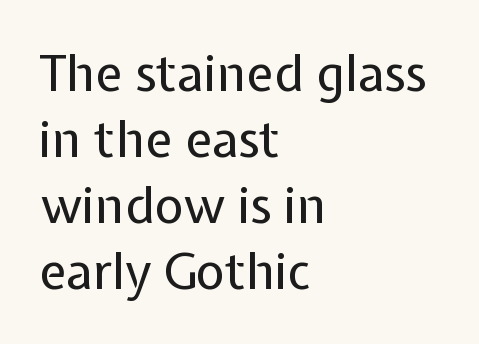
The image shows 50 px regular-weight sans-serif type, upright; set left-aligned, normal line spacing (1.32x), normal letter spacing, not underlined; low stroke contrast and a medium x-height.
